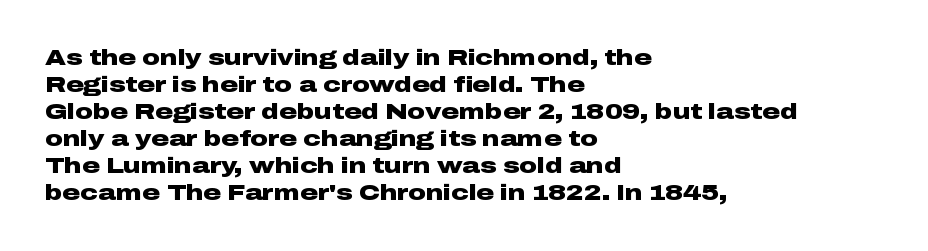
{"italic": "no", "bold": "yes", "underline": "no", "align": "left", "line_spacing_ratio": 1.23, "letter_spacing": "normal", "letter_spacing_em": 0.0, "glyph_px": 22}
